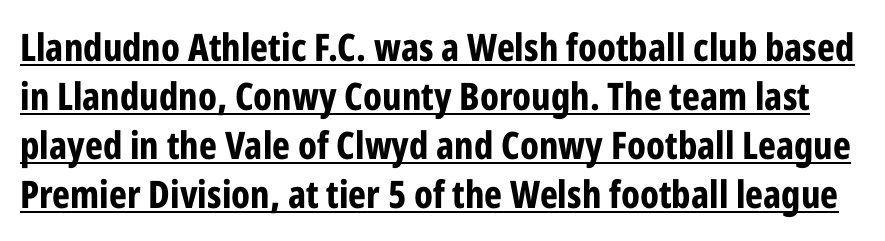
The image shows 38 px bold, condensed sans-serif type, upright; set normal line spacing (1.29x), normal letter spacing, underlined; low stroke contrast and a medium x-height.
